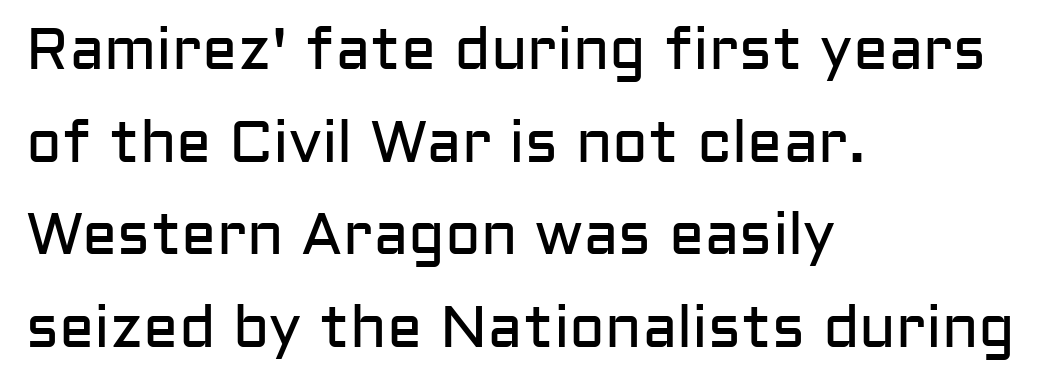
Q: Is the text bold? A: No.
Q: Is the text italic (slanted)? A: No, it is upright.
Q: Is the typeface a serif or a sans-serif typeface? A: Sans-serif.
Q: Is the text underlined? A: No.
Q: How is the paragraph aligned? A: Left-aligned.
Q: Is the spacing between letters normal or unusually wide? A: Normal.
Q: Is the spacing between lines tight, normal or loose? A: Normal.
Q: Width (condensed, normal, or wide)? A: Normal.
Q: Stroke contrast? A: Low.
Q: x-height? A: Medium.
Q: Monospaced? A: No.
